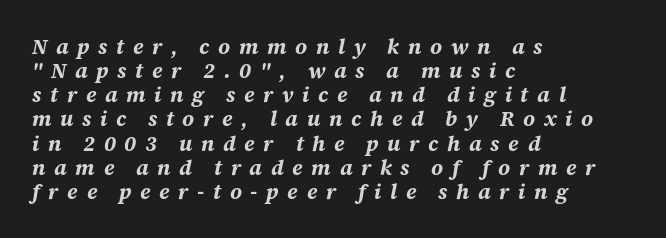
The paragraph shown leans on its left margin. This is oblique type, the kind used for emphasis or titles. Check under the words: just untouched page. Characters follow at a spacing far wider than the type designer built in. These lines huddle together more closely than default settings would place them.
